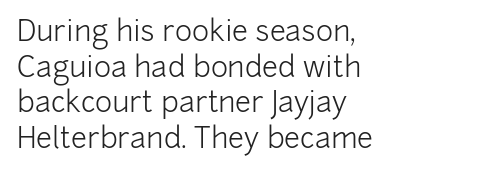
It's the straight-up-and-down kind of type. Lines of text with bare space underneath. Horizontal alignment here is leftward, the default for most running prose. Each letter keeps its own natural width here, so spacing adapts to shape. No feet cap the strokes, marking this as sans-serif type. The typesetting does not lean heavy: it is not bold.
